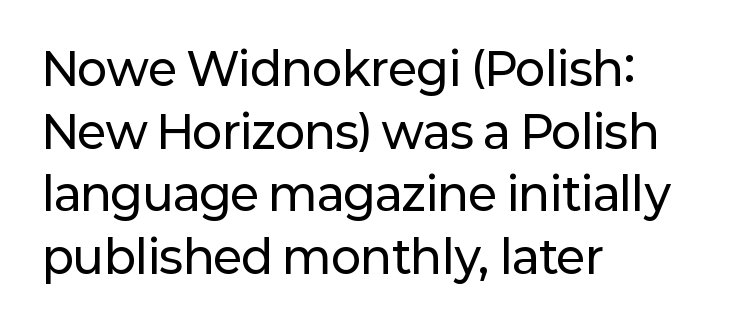
The image shows 45 px sans-serif type, upright; set left-aligned, normal line spacing (1.39x), normal letter spacing, not underlined; low stroke contrast and a medium x-height.
